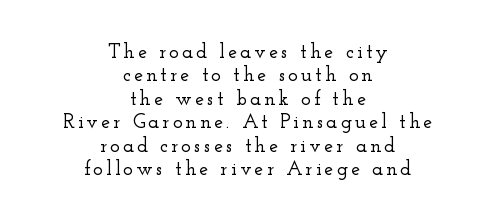
{"italic": "no", "underline": "no", "align": "center", "line_spacing_ratio": 1.17, "glyph_px": 20}
